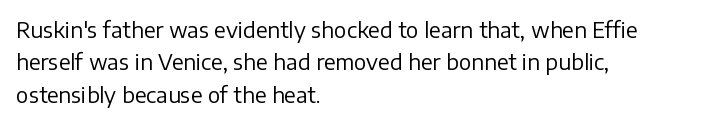
Words float on clear page, feet unadorned. Letters have the restrained weight of plain body copy at most. Horizontal alignment here is leftward, the default for most running prose. Whoever set this chose a conventional vertical rhythm. This sample uses an upright cut, with every glyph sitting square on the baseline.
